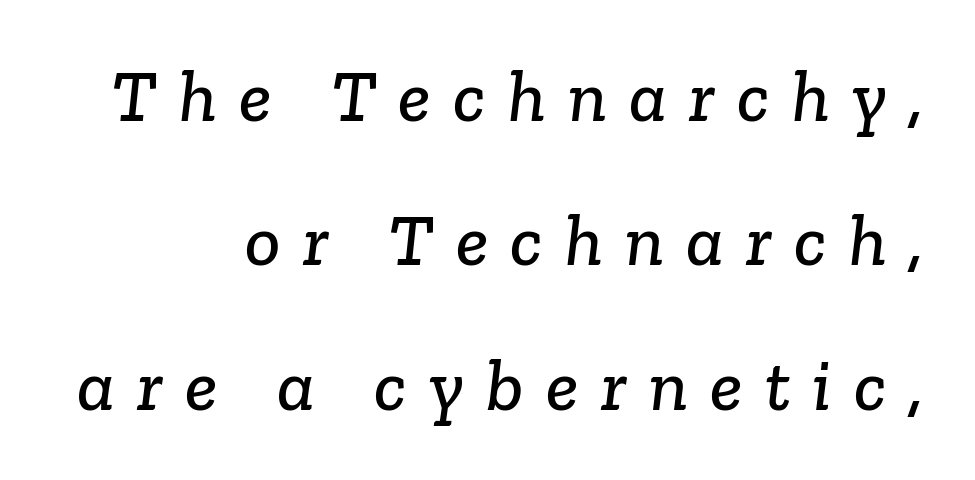
{"serif": "yes", "width": "normal", "stroke_contrast": "low", "x_height": "medium", "monospaced": "no", "underline": "no", "align": "right", "line_spacing": "loose", "line_spacing_ratio": 1.95, "letter_spacing": "wide", "letter_spacing_em": 0.3, "glyph_px": 74}
